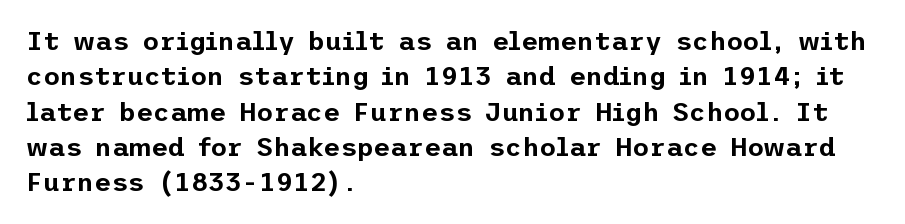
The passage shown stacks its lines at a standard gap. These lines stack with their left ends in a neat column. A roman cut, with each character standing at attention. Caption: standard tracking, unaltered. Words float on clear page, feet unadorned.
